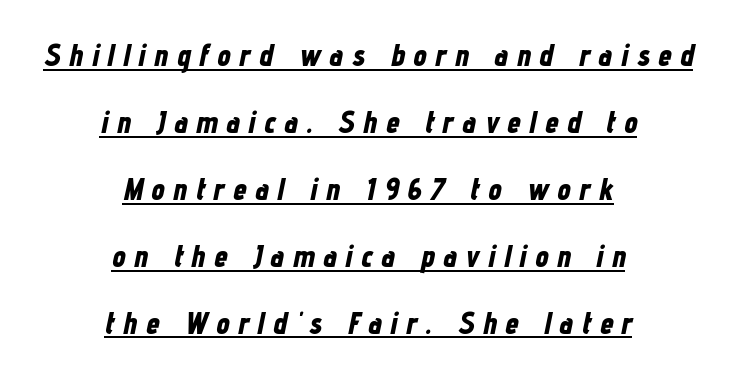
Q: Is the text bold? A: Yes.
Q: Is the text italic (slanted)? A: Yes, it leans right by about 12 degrees.
Q: Is the text underlined? A: Yes.
Q: How is the paragraph aligned? A: Centered.
Q: Is the spacing between letters normal or unusually wide? A: Unusually wide.
Q: Is the spacing between lines tight, normal or loose? A: Loose.
Q: Width (condensed, normal, or wide)? A: Condensed.
Q: Stroke contrast? A: Low.
Q: x-height? A: Medium.
Q: Monospaced? A: No.
